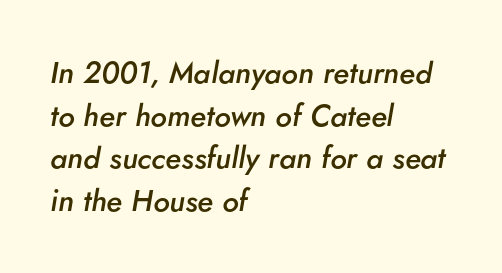
Q: Is the text bold? A: Semi-bold.
Q: Is the text italic (slanted)? A: Yes, it leans right by about 5 degrees.
Q: Is the text underlined? A: No.
Q: How is the paragraph aligned? A: Left-aligned.
Q: Is the spacing between letters normal or unusually wide? A: Normal.
Q: Is the spacing between lines tight, normal or loose? A: Normal.
Q: Width (condensed, normal, or wide)? A: Normal.
Q: Stroke contrast? A: Low.
Q: x-height? A: Small.
Q: Monospaced? A: No.
